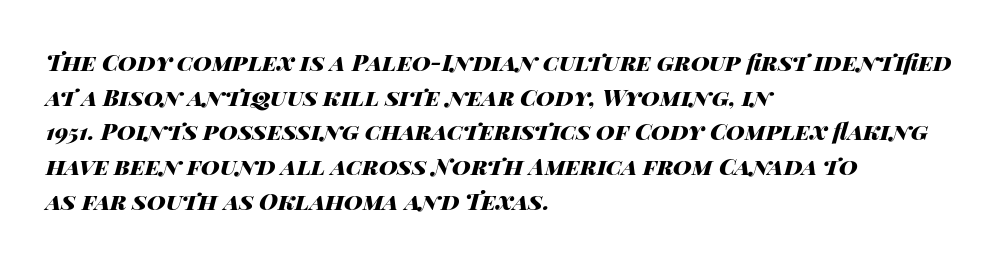
The image shows 23 px bold type, italic (leaning right); set left-aligned, normal line spacing (1.51x), normal letter spacing, not underlined.
